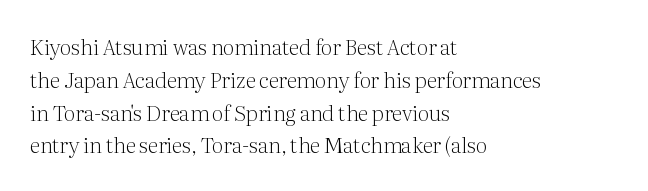
Q: Is the text bold? A: No.
Q: Is the text italic (slanted)? A: No, it is upright.
Q: Is the text underlined? A: No.
Q: How is the paragraph aligned? A: Left-aligned.
Q: Is the spacing between letters normal or unusually wide? A: Normal.
Q: Is the spacing between lines tight, normal or loose? A: Normal.
